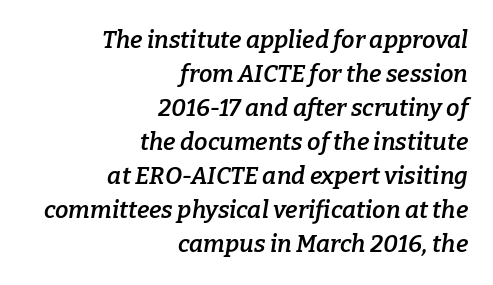
The image shows 24 px text type, italic (leaning right); set right-aligned, normal line spacing (1.42x), normal letter spacing, not underlined.
